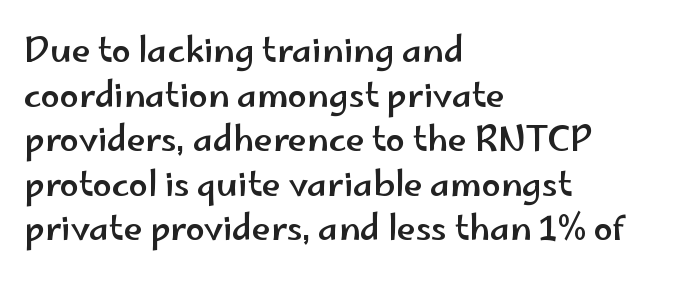
The image shows 34 px wide sans-serif type, upright; set left-aligned, normal line spacing (1.31x), normal letter spacing, not underlined; low stroke contrast and a small x-height.
